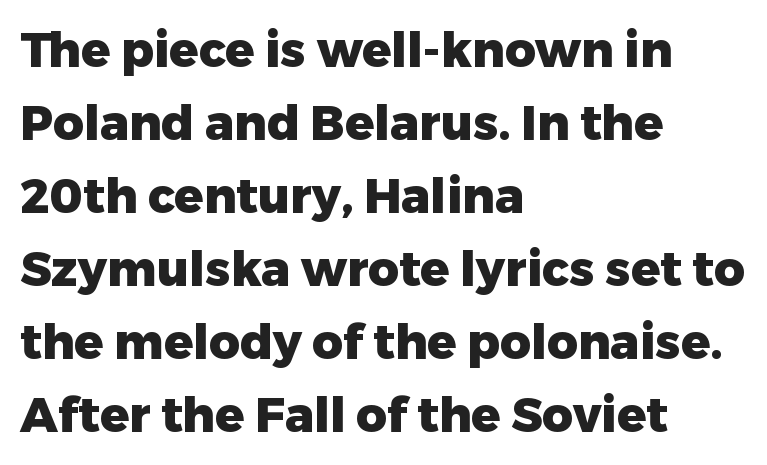
{"serif": "no", "italic": "no", "bold": "yes", "weight": "heavy", "width": "normal", "stroke_contrast": "low", "x_height": "medium", "monospaced": "no", "underline": "no", "align": "left", "line_spacing": "normal", "line_spacing_ratio": 1.52, "letter_spacing": "normal", "letter_spacing_em": 0.0, "glyph_px": 48}
